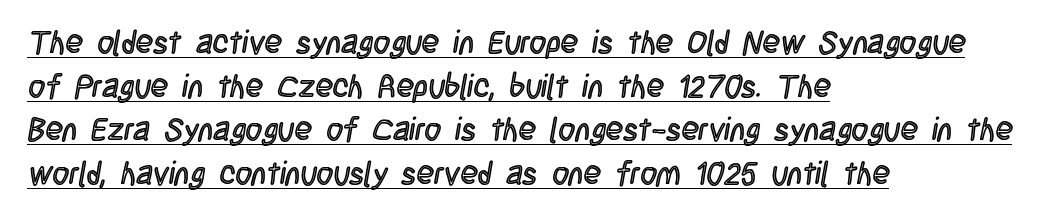
The image shows 32 px condensed type; set left-aligned, normal line spacing (1.36x), normal letter spacing, underlined; a large x-height.
